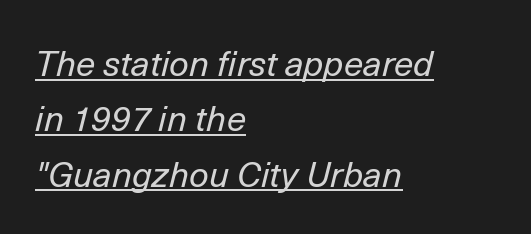
The image shows 35 px regular-weight type, italic (leaning right); set left-aligned, normal line spacing (1.58x), normal letter spacing, underlined; low stroke contrast and a medium x-height.
